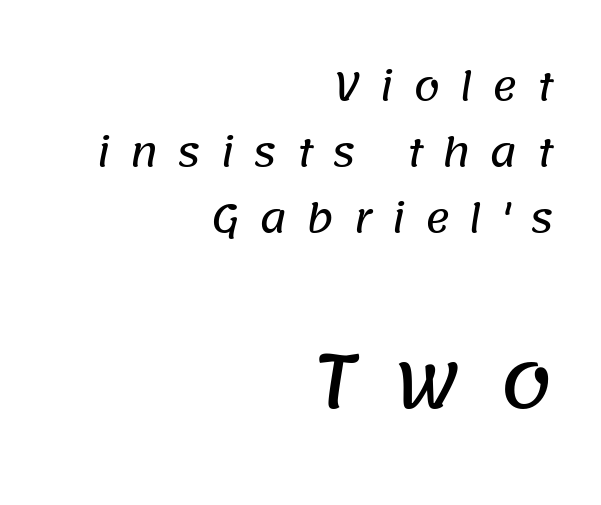
The image shows 75 px sans-serif type; set right-aligned, line spacing 1.74x, unusually wide letter spacing (+0.5 em), not underlined; the second (bottom) block is 1.97x larger; low stroke contrast and a large x-height.
